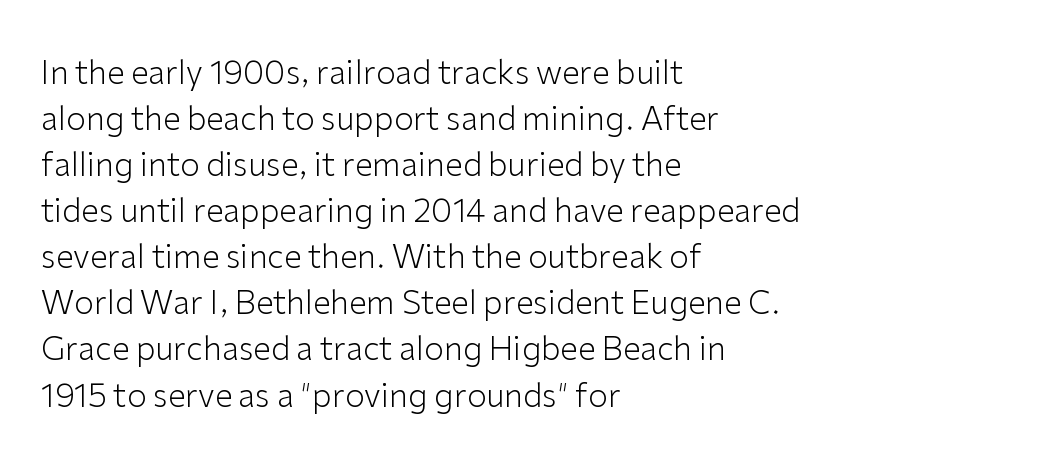
Q: Is the text bold? A: No.
Q: Is the text italic (slanted)? A: No, it is upright.
Q: Is the typeface a serif or a sans-serif typeface? A: Sans-serif.
Q: Is the text underlined? A: No.
Q: How is the paragraph aligned? A: Left-aligned.
Q: Is the spacing between letters normal or unusually wide? A: Normal.
Q: Is the spacing between lines tight, normal or loose? A: Normal.
Q: Width (condensed, normal, or wide)? A: Normal.
Q: Stroke contrast? A: Low.
Q: x-height? A: Medium.
Q: Monospaced? A: No.
